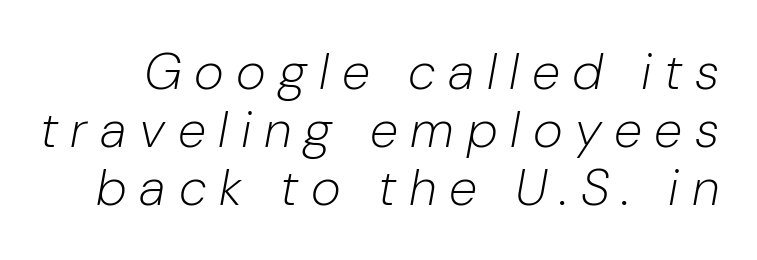
Each word looks stretched out because of the extra space between its letters. Descenders hang freely into open space. Notice how the stems are inclined rather than vertical — that's the hallmark of italics. On a weight scale, this lands at 450 or below. The rendering uses natural spacing where letterforms have individual widths.
